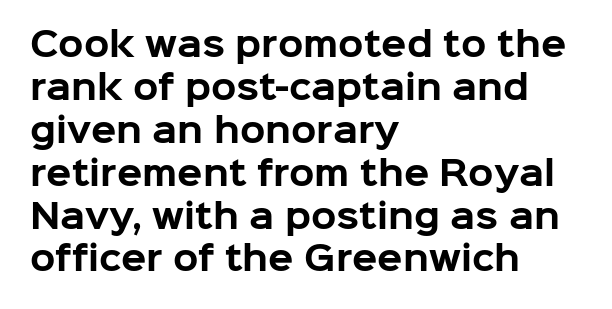
Layout note: lines flush left. Strokes here are thick enough to call this a true bold. The font family rendered here belongs to the sans-serif group. The area under the type is left untouched.
